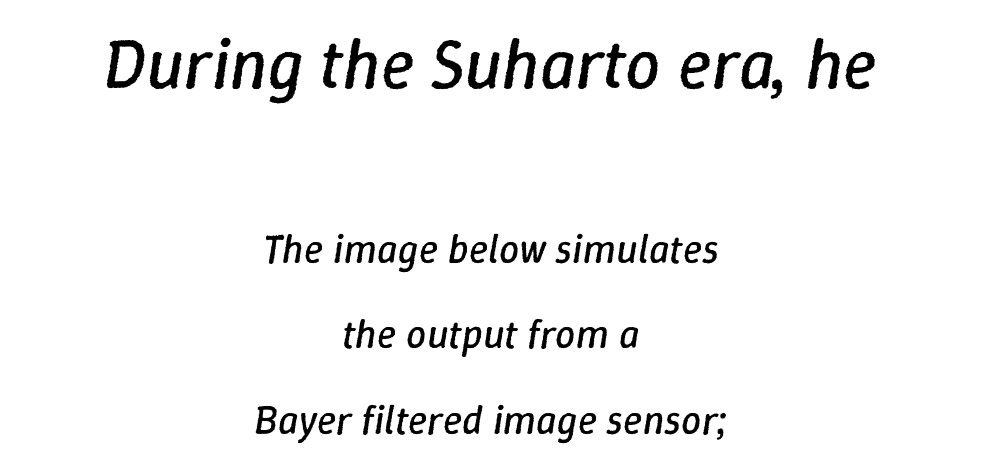
The cut favours lightness, reaching ordinary text weight at its darkest. The horizontal fit of the characters is conventional and even. Character widths vary here, with narrow letters taking less room than wide ones. Every character sits at an angle, as italics do. The string is rendered with underlining switched off.
